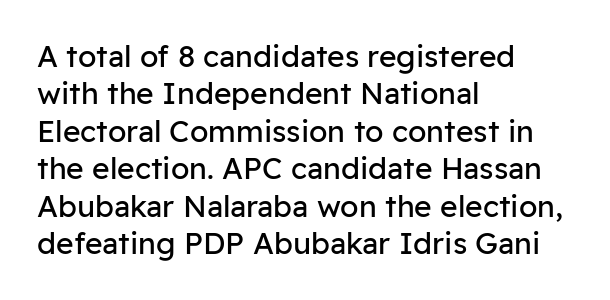
The block of text has a typical density, with ordinary space between rows. A clean baseline with only descenders dipping below it. Think of a printed novel: that variable character pitch is what you see here. Notice how the passage keeps a crisp vertical edge on the left only. Weight class: somewhere from thin through regular.
